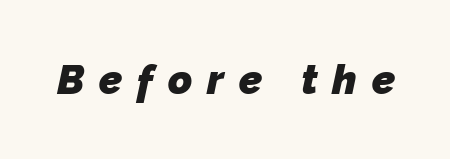
The image shows 41 px heavy sans-serif type; set unusually wide letter spacing (+0.36 em), not underlined; low stroke contrast and a medium x-height.
